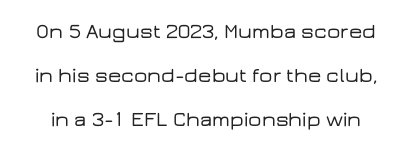
Q: Is the text italic (slanted)? A: No, it is upright.
Q: Is the text underlined? A: No.
Q: Is the spacing between letters normal or unusually wide? A: Normal.
Q: Is the spacing between lines tight, normal or loose? A: Loose.
